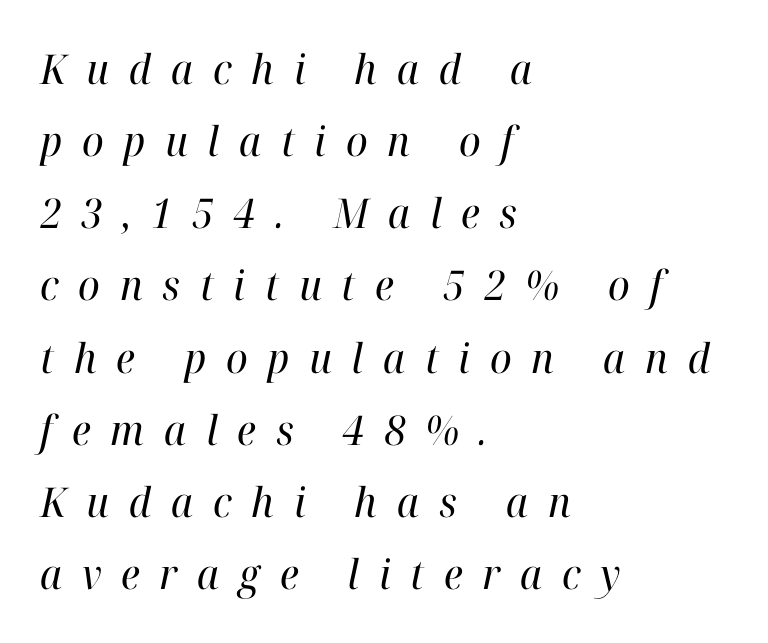
The image shows 41 px regular-weight serif type, italic (leaning right); set left-aligned, line spacing 1.76x, unusually wide letter spacing (+0.48 em), not underlined; high stroke contrast and a medium x-height.
